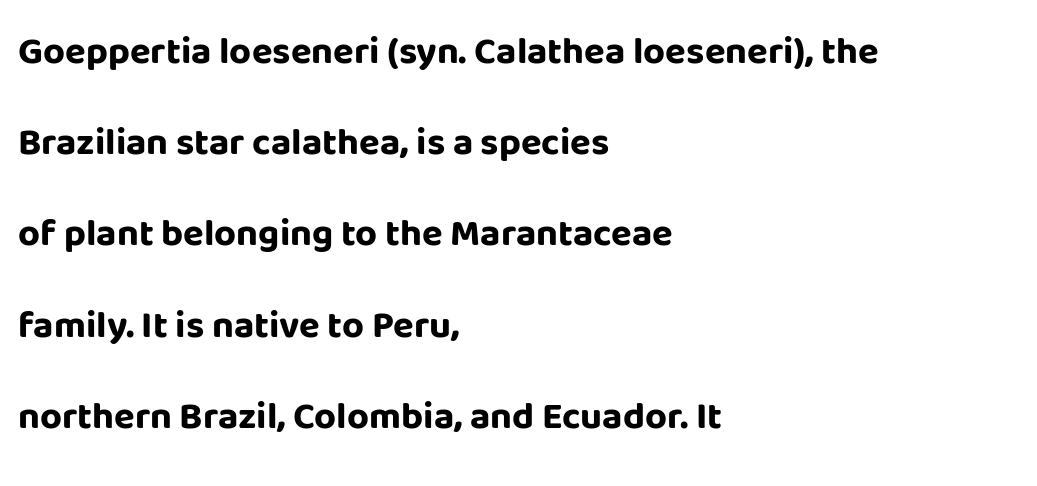
The image shows 38 px bold sans-serif type, upright; set left-aligned, loose line spacing (2.4x), normal letter spacing, not underlined; low stroke contrast and a large x-height.
